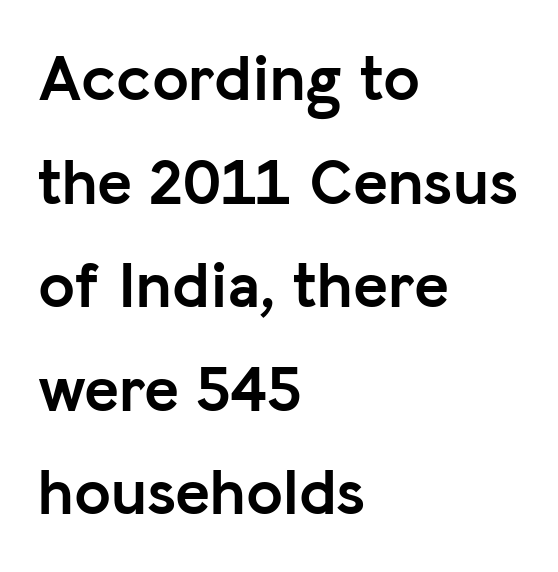
{"serif": "no", "italic": "no", "bold": "yes", "weight": "semibold", "width": "normal", "stroke_contrast": "low", "x_height": "medium", "monospaced": "no", "underline": "no", "align": "left", "line_spacing": "normal", "line_spacing_ratio": 1.57, "letter_spacing": "normal", "letter_spacing_em": 0.0, "glyph_px": 66}
